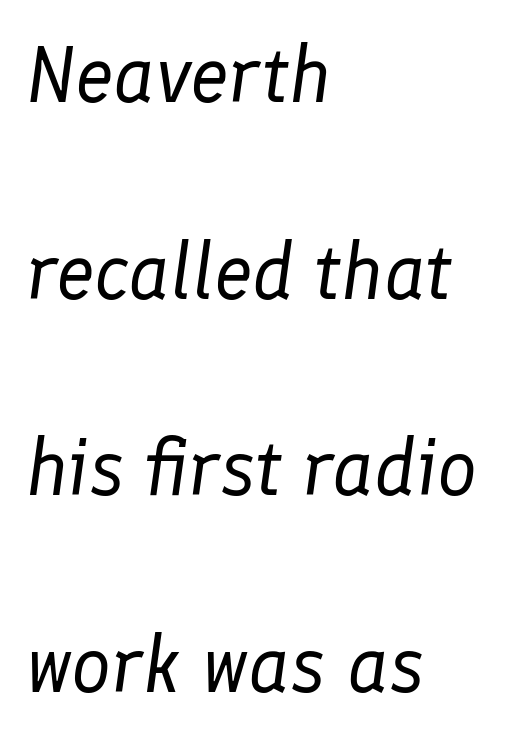
Q: Is the text bold? A: No.
Q: Is the text italic (slanted)? A: Yes, it leans right by about 8 degrees.
Q: Is the text underlined? A: No.
Q: How is the paragraph aligned? A: Left-aligned.
Q: Is the spacing between letters normal or unusually wide? A: Normal.
Q: Is the spacing between lines tight, normal or loose? A: Loose.
Q: Width (condensed, normal, or wide)? A: Normal.
Q: Stroke contrast? A: Low.
Q: x-height? A: Medium.
Q: Monospaced? A: No.
